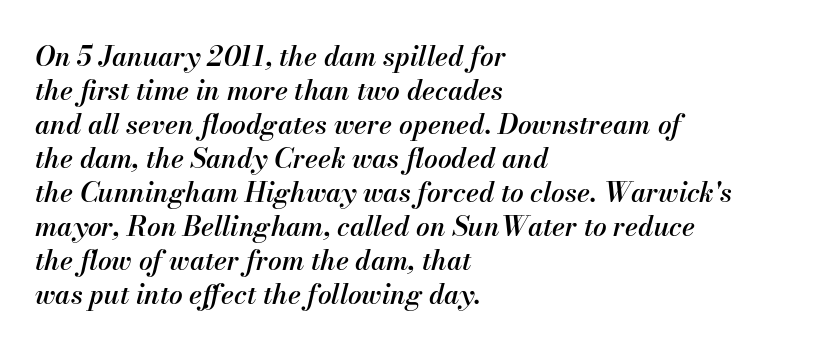
Q: Is the text bold? A: Semi-bold.
Q: Is the text italic (slanted)? A: Yes, it leans right by about 13 degrees.
Q: Is the text underlined? A: No.
Q: How is the paragraph aligned? A: Left-aligned.
Q: Is the spacing between letters normal or unusually wide? A: Normal.
Q: Is the spacing between lines tight, normal or loose? A: Normal.
